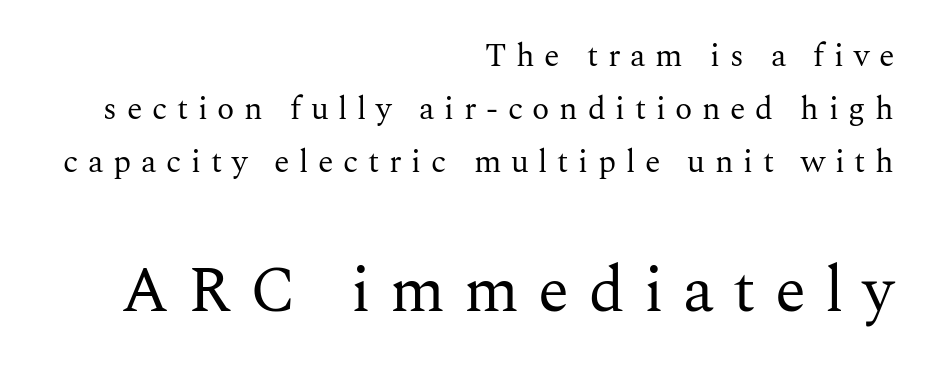
{"serif": "yes", "italic": "no", "bold": "no", "weight": "regular", "width": "normal", "stroke_contrast": "medium", "x_height": "medium", "monospaced": "no", "underline": "no", "align": "right", "line_spacing": "normal", "line_spacing_ratio": 1.66, "letter_spacing": "wide", "letter_spacing_em": 0.3, "larger_block": "second", "size_ratio": 2.0, "glyph_px": 64}
